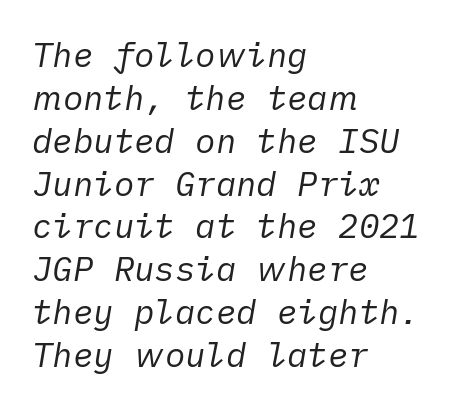
Italic: yes, the glyphs are oblique. Letter spacing: default. The rows are spaced the way most documents space them. The typesetting does not lean heavy: it is not bold.
